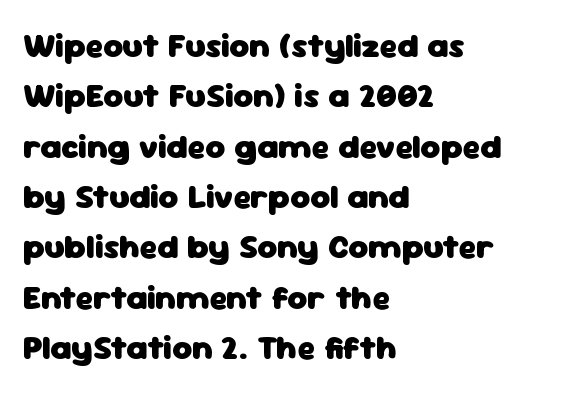
Q: Is the text bold? A: Yes.
Q: Is the text italic (slanted)? A: No, it is upright.
Q: Is the typeface a serif or a sans-serif typeface? A: Sans-serif.
Q: Is the text underlined? A: No.
Q: How is the paragraph aligned? A: Left-aligned.
Q: Is the spacing between letters normal or unusually wide? A: Normal.
Q: Is the spacing between lines tight, normal or loose? A: Normal.
Q: Width (condensed, normal, or wide)? A: Normal.
Q: Stroke contrast? A: Low.
Q: x-height? A: Medium.
Q: Monospaced? A: No.
